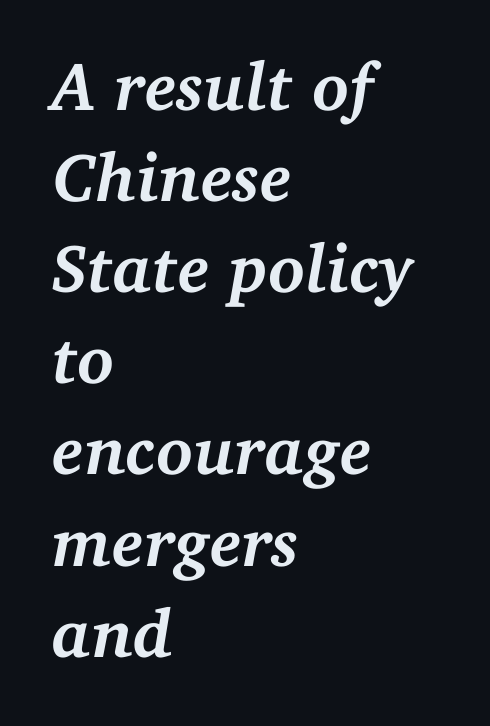
Which margin do the lines hug? The left one — the right edge is uneven. Default kerning and tracking; the words read as compact shapes. The designer went with a serif here, giving each stem small feet. Tall strokes in this sample are angled rather than plumb. Pretty heavy lettering here — definitely bold.
